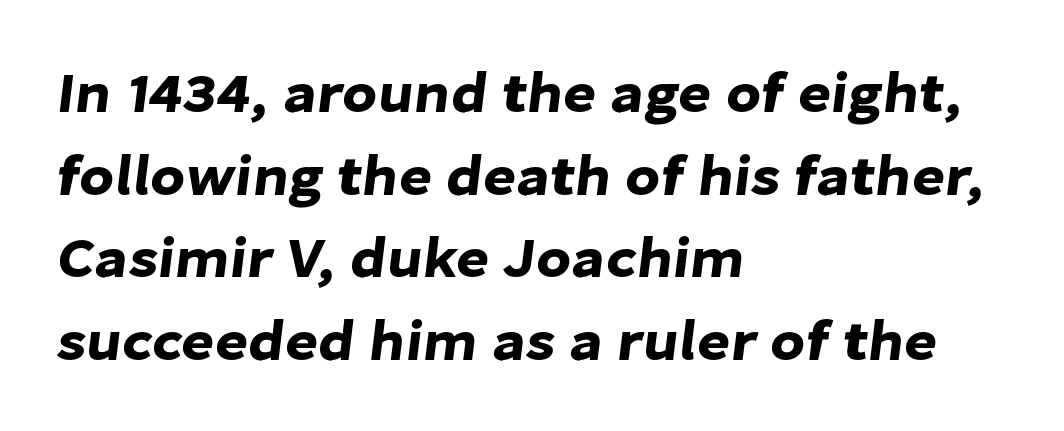
Each new line begins a customary step beneath the previous one. Spacing verdict: proportional, widths tailored to each character. Classification — sans serif. The rag falls on the right side of this text block. A clean baseline with only descenders dipping below it. This rendering leaves character spacing at its baseline value.
